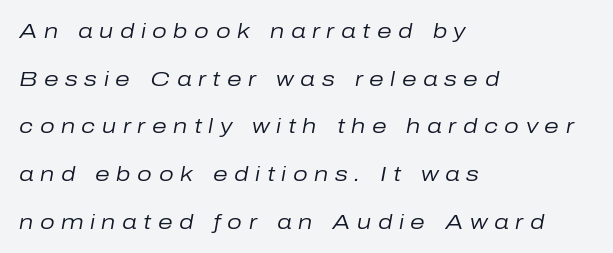
Look at the tracking — it's clearly loosened, letters drifting apart. A classic flush-left, rag-right setting is used for this passage. The block of text is sparse from top to bottom, with ample space between rows. There's an unmistakable incline to the writing here. The words here are not underlined.
